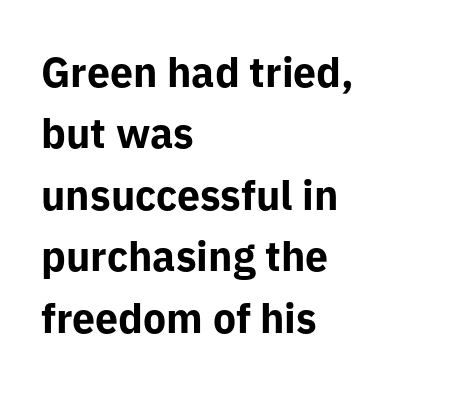
The image shows 41 px bold sans-serif type, upright; set left-aligned, normal line spacing (1.5x), normal letter spacing, not underlined; low stroke contrast and a medium x-height.
